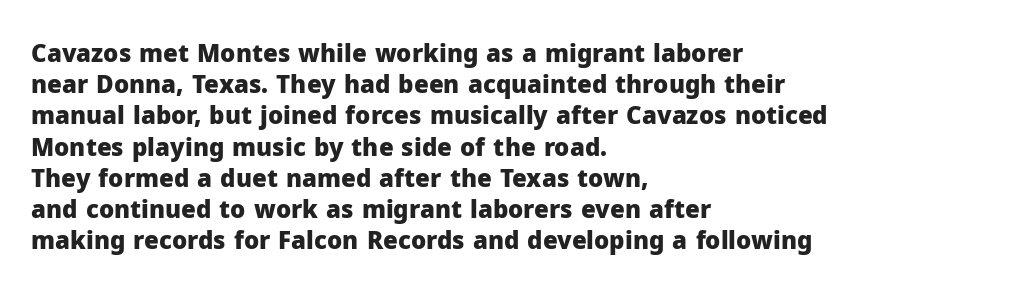
Q: Is the text bold? A: Yes.
Q: Is the text italic (slanted)? A: No, it is upright.
Q: Is the text underlined? A: No.
Q: How is the paragraph aligned? A: Left-aligned.
Q: Is the spacing between letters normal or unusually wide? A: Normal.
Q: Is the spacing between lines tight, normal or loose? A: Normal.
